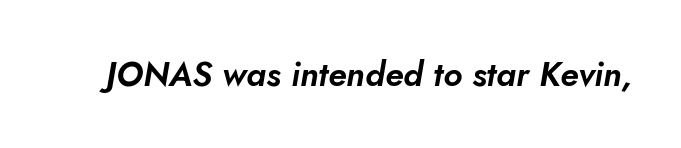
There is no visible air inserted between adjacent glyphs. Compared with ordinary roman type, these characters are visibly tilted. The passage shown is not underscored anywhere. Looks like regular typesetting: each glyph gets only the width it needs.
